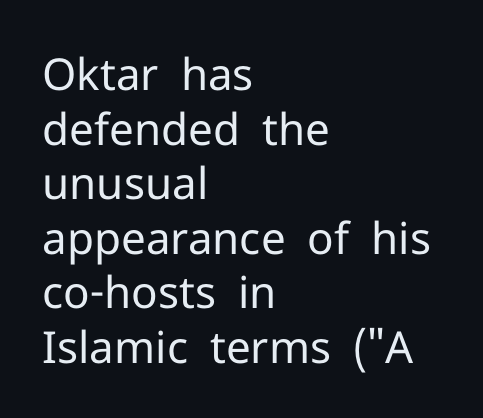
The letters stand upright; this is a roman face. Regarding serifs, this sample does without them. Descenders hang freely into open space. Leftover space on each line is placed entirely after the last word.
